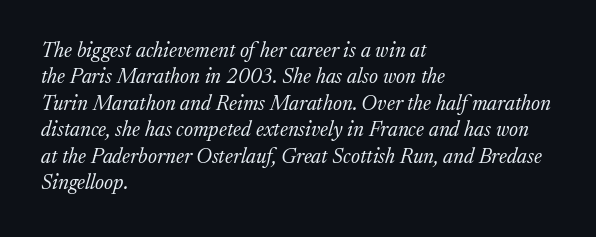
{"italic": "yes", "lean": "right", "slant_degrees": 17, "bold": "no", "underline": "no", "align": "left", "line_spacing": "normal", "line_spacing_ratio": 1.26, "letter_spacing": "normal", "letter_spacing_em": 0.0, "glyph_px": 21}
